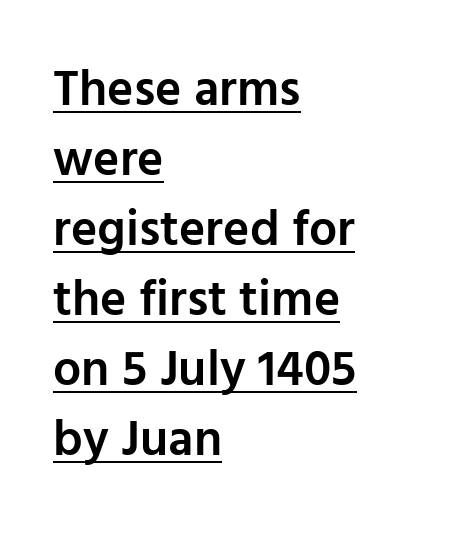
The image shows 50 px semibold sans-serif type, upright; set left-aligned, normal line spacing (1.4x), normal letter spacing, underlined; low stroke contrast and a medium x-height.
